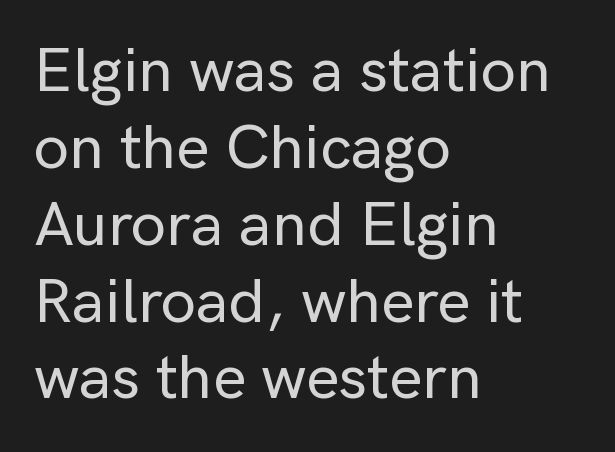
Q: Is the text italic (slanted)? A: No, it is upright.
Q: Is the typeface a serif or a sans-serif typeface? A: Sans-serif.
Q: Is the text underlined? A: No.
Q: How is the paragraph aligned? A: Left-aligned.
Q: Is the spacing between letters normal or unusually wide? A: Normal.
Q: Width (condensed, normal, or wide)? A: Normal.
Q: Stroke contrast? A: Low.
Q: x-height? A: Medium.
Q: Monospaced? A: No.
